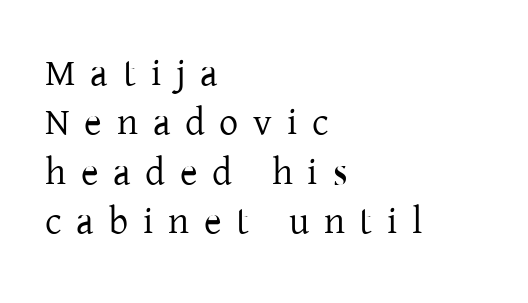
The image shows 38 px serif type, upright; set left-aligned, normal line spacing (1.3x), unusually wide letter spacing (+0.39 em), not underlined; low stroke contrast and a medium x-height.
